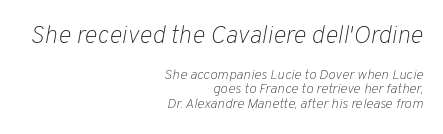
The image shows 25 px text type, italic (leaning right); set right-aligned, tight line spacing (1.03x), normal letter spacing, not underlined; the first (top) block is 1.79x larger.
